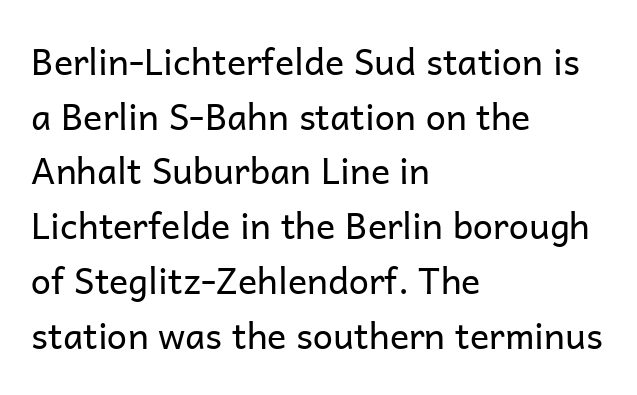
These lines were composed using upright roman letters. The lines are quadded left. Letterform terminals end flat and unadorned throughout the passage. The face used here is proportionally spaced, like ordinary book or web type. Each row of text sits above clean, open space. Heft: none added — not bold.
